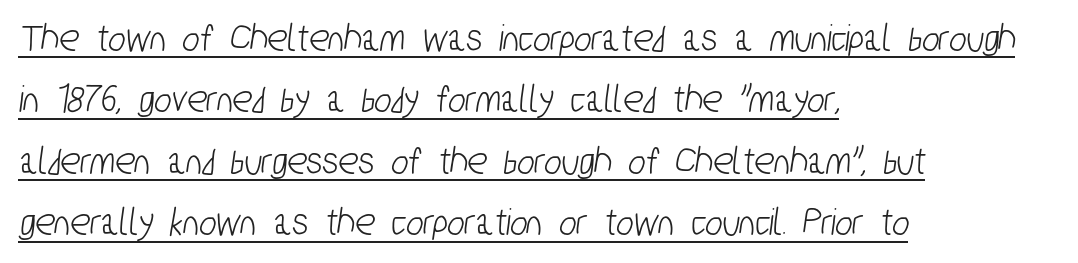
Rows of type keep a routine distance in the vertical direction. Unlike a traditional serif, this face leaves its strokes unadorned. Left-aligned paragraph, ragged on the right. Varying glyph widths throughout — classic text-font behaviour. Inter-character spacing is left at the font's built-in metrics.
